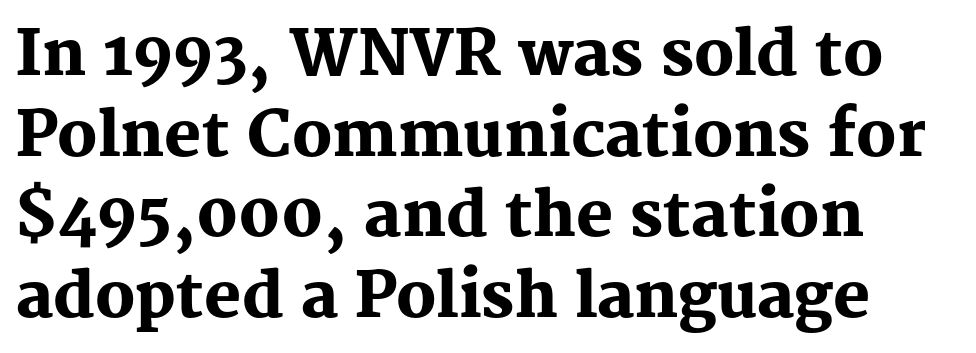
Stroke terminals: seriffed. Does the lettering tilt? It doesn't — this is upright. The block of text has a typical density, with ordinary space between rows. Does the weight exceed regular? Yes, all the way to bold. Teacher's note: observe the even left margin — that is flush-left alignment.
